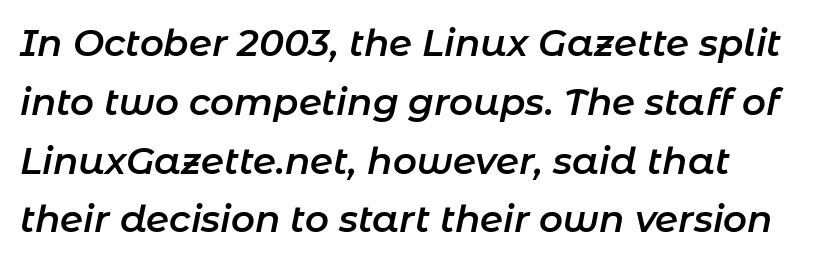
Honestly, the letter spacing is just normal — you wouldn't notice it. Do the characters align in a grid? No, the font is proportional. The passage shown leans; its letterforms are oblique. This is moderately heavy type, rendered in semibold.
